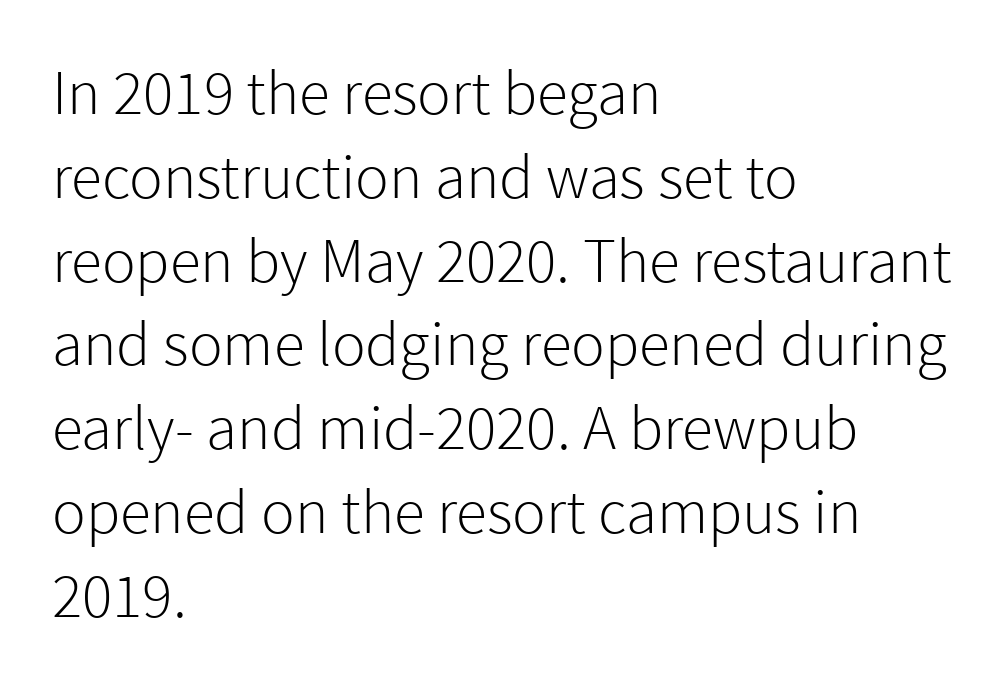
{"serif": "no", "italic": "no", "bold": "no", "weight": "light", "width": "normal", "x_height": "medium", "monospaced": "no", "underline": "no", "align": "left", "line_spacing": "normal", "line_spacing_ratio": 1.33, "letter_spacing": "normal", "letter_spacing_em": 0.0, "glyph_px": 63}
